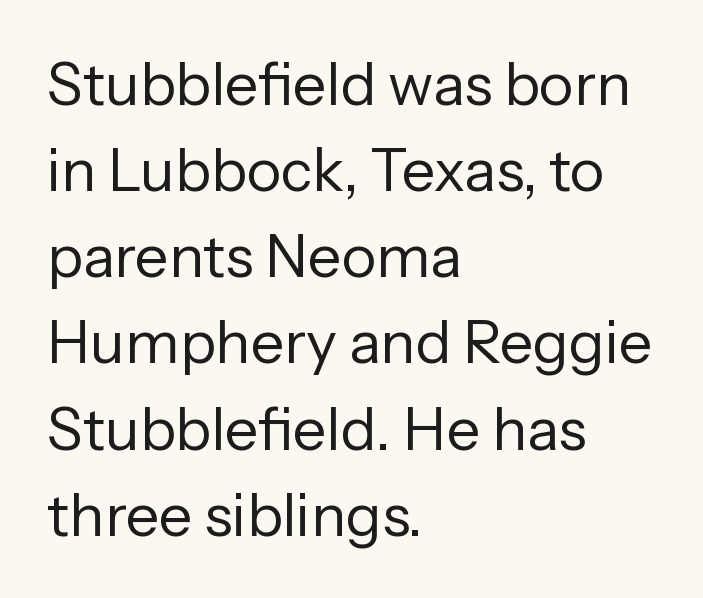
{"serif": "no", "italic": "no", "bold": "no", "weight": "regular", "width": "normal", "stroke_contrast": "low", "x_height": "medium", "monospaced": "no", "underline": "no", "align": "left", "line_spacing": "normal", "line_spacing_ratio": 1.46, "letter_spacing": "normal", "letter_spacing_em": 0.0, "glyph_px": 59}
